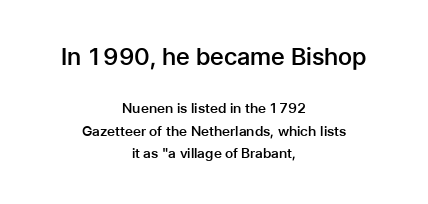
The image shows 24 px text type, upright; set centered, normal line spacing (1.62x), normal letter spacing, not underlined; the first (top) block is 1.71x larger.
